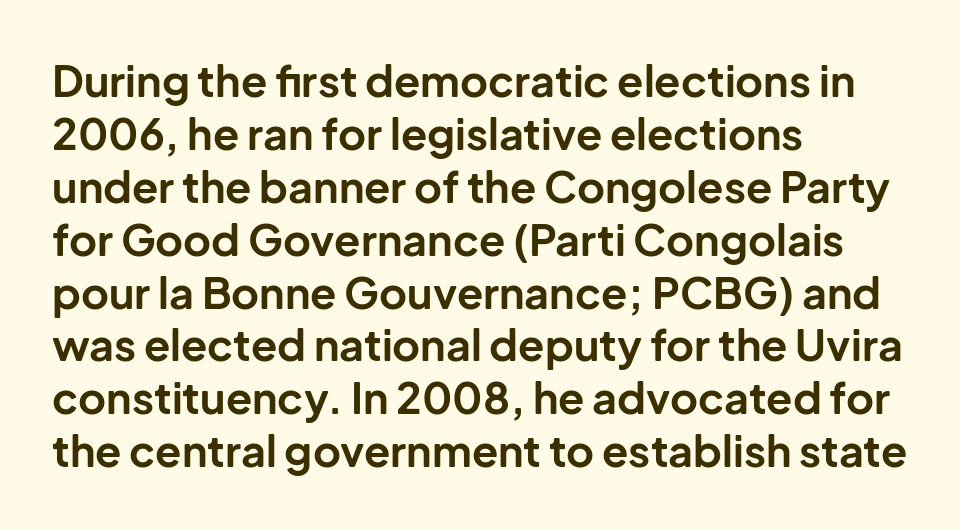
{"serif": "no", "italic": "no", "bold": "yes", "weight": "bold", "width": "normal", "stroke_contrast": "low", "x_height": "medium", "monospaced": "no", "underline": "no", "align": "left", "line_spacing_ratio": 1.23, "letter_spacing": "normal", "letter_spacing_em": 0.0, "glyph_px": 43}
